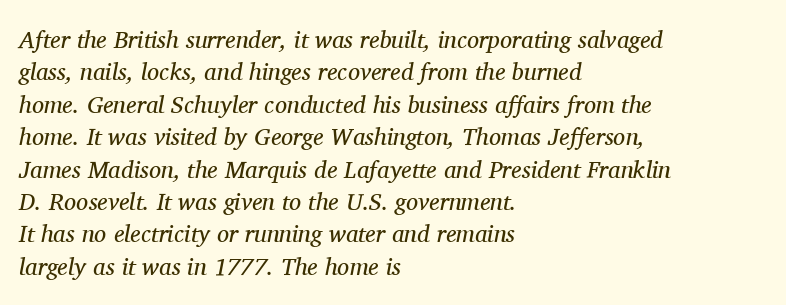
The image shows 24 px text type, italic (leaning right); set left-aligned, normal line spacing (1.35x), normal letter spacing, not underlined.
